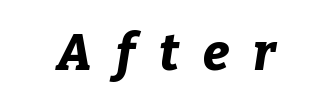
{"italic": "yes", "lean": "right", "slant_degrees": 9, "bold": "yes", "weight": "bold", "width": "normal", "stroke_contrast": "low", "x_height": "medium", "monospaced": "no", "underline": "no", "letter_spacing": "wide", "letter_spacing_em": 0.48, "glyph_px": 50}
